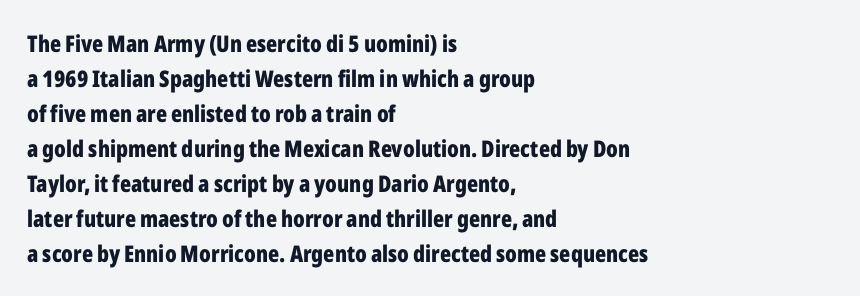
The image shows 23 px bold type, upright; set left-aligned, normal line spacing (1.52x), normal letter spacing, not underlined.
